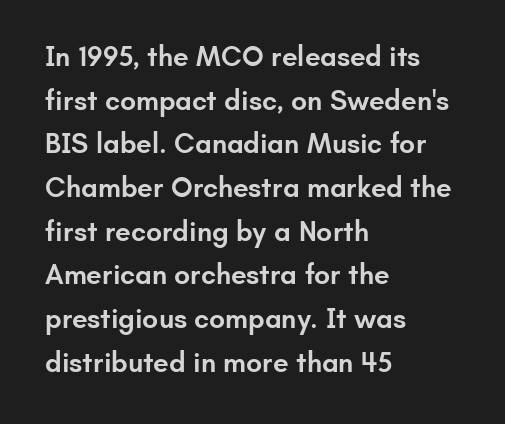
The image shows 28 px semibold sans-serif type, upright; set left-aligned, normal line spacing (1.56x), normal letter spacing, not underlined; low stroke contrast and a small x-height.
